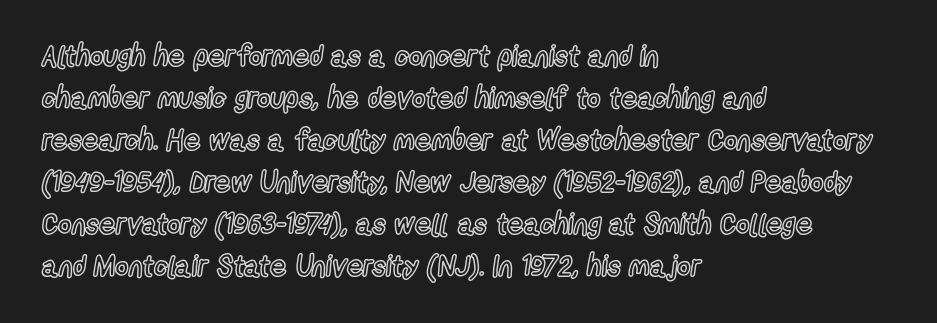
The image shows 29 px condensed type; set left-aligned, normal line spacing (1.45x), normal letter spacing, not underlined; a medium x-height.
